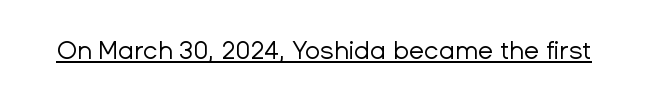
{"italic": "no", "bold": "no", "underline": "yes", "letter_spacing": "normal", "letter_spacing_em": 0.0, "glyph_px": 25}
